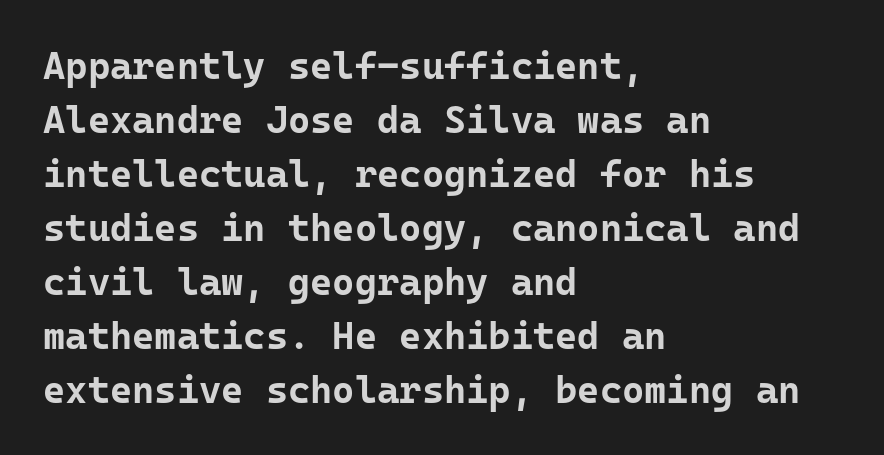
Q: Is the text bold? A: Yes.
Q: Is the text italic (slanted)? A: No, it is upright.
Q: Is the typeface a serif or a sans-serif typeface? A: Sans-serif.
Q: Is the text underlined? A: No.
Q: How is the paragraph aligned? A: Left-aligned.
Q: Is the spacing between letters normal or unusually wide? A: Normal.
Q: Is the spacing between lines tight, normal or loose? A: Normal.
Q: Width (condensed, normal, or wide)? A: Normal.
Q: Stroke contrast? A: Low.
Q: x-height? A: Medium.
Q: Monospaced? A: Yes.
